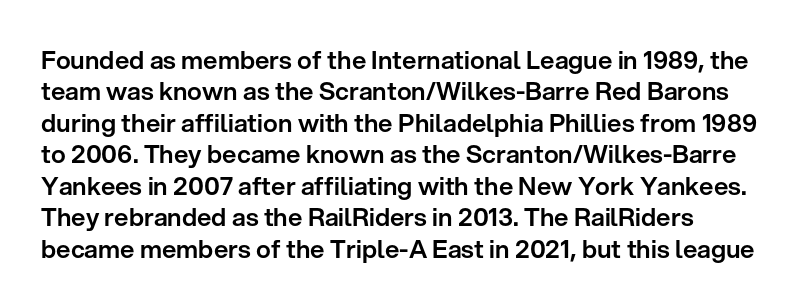
Q: Is the text italic (slanted)? A: No, it is upright.
Q: Is the text underlined? A: No.
Q: How is the paragraph aligned? A: Left-aligned.
Q: Is the spacing between letters normal or unusually wide? A: Normal.
Q: Is the spacing between lines tight, normal or loose? A: Normal.
